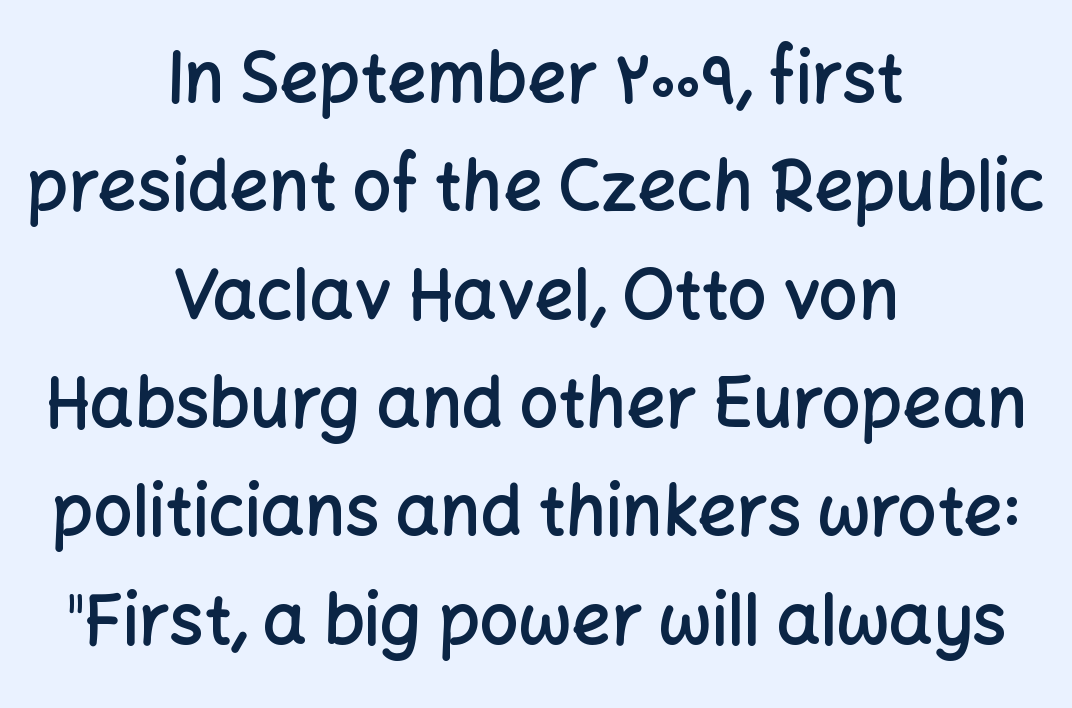
{"serif": "no", "italic": "no", "bold": "semi", "weight": "semibold", "width": "normal", "stroke_contrast": "low", "x_height": "medium", "monospaced": "no", "underline": "no", "align": "center", "line_spacing": "normal", "line_spacing_ratio": 1.57, "letter_spacing": "normal", "letter_spacing_em": 0.0, "glyph_px": 69}
